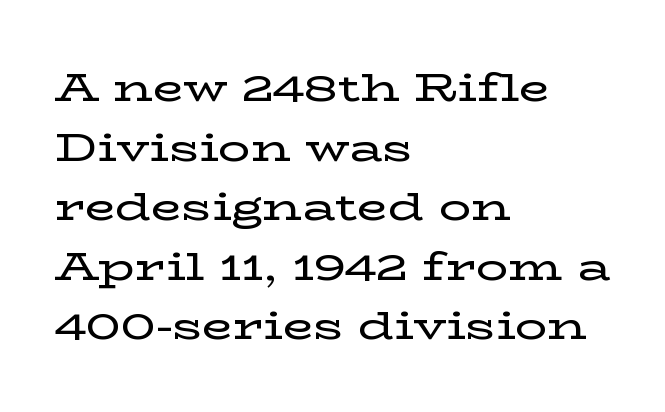
The image shows 40 px wide serif type, upright; set left-aligned, normal line spacing (1.49x), normal letter spacing, not underlined; low stroke contrast and a medium x-height.
